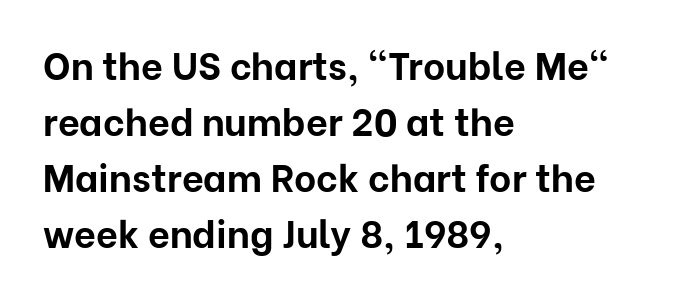
The image shows 38 px bold sans-serif type, upright; set left-aligned, normal line spacing (1.47x), normal letter spacing, not underlined; low stroke contrast and a medium x-height.
